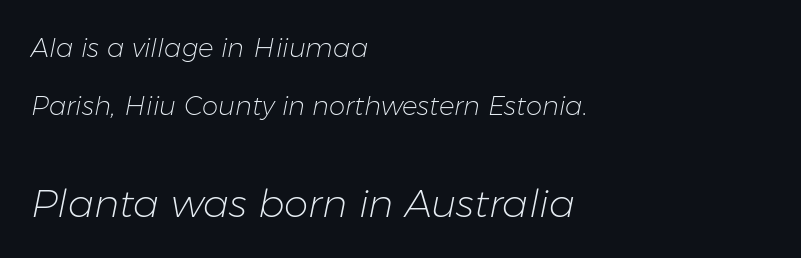
Q: Is the text bold? A: No.
Q: Is the text italic (slanted)? A: Yes, it leans right by about 11 degrees.
Q: Is the text underlined? A: No.
Q: How is the paragraph aligned? A: Left-aligned.
Q: Is the spacing between letters normal or unusually wide? A: Normal.
Q: Is the spacing between lines tight, normal or loose? A: Loose.
Q: Which block of text is set in a larger size, the first (top) or the second (bottom)? A: The second (bottom) one.
Q: Width (condensed, normal, or wide)? A: Normal.
Q: Stroke contrast? A: Low.
Q: x-height? A: Medium.
Q: Monospaced? A: No.
